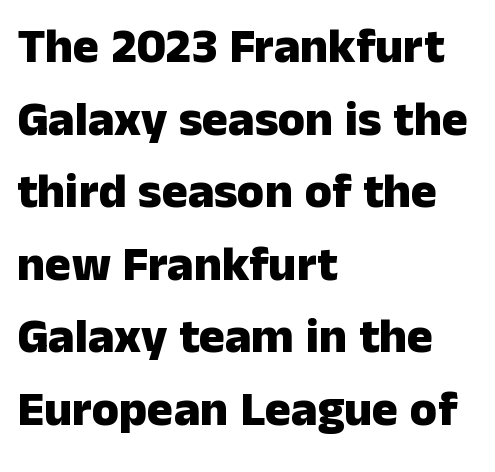
The image shows 49 px heavy sans-serif type, upright; set left-aligned, normal line spacing (1.48x), normal letter spacing, not underlined; low stroke contrast and a medium x-height.
